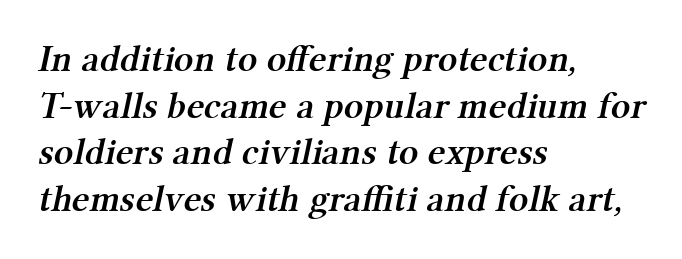
Q: Is the text bold? A: Semi-bold.
Q: Is the typeface a serif or a sans-serif typeface? A: Serif.
Q: Is the text underlined? A: No.
Q: How is the paragraph aligned? A: Left-aligned.
Q: Is the spacing between letters normal or unusually wide? A: Normal.
Q: Width (condensed, normal, or wide)? A: Normal.
Q: Stroke contrast? A: Medium.
Q: x-height? A: Medium.
Q: Monospaced? A: No.
